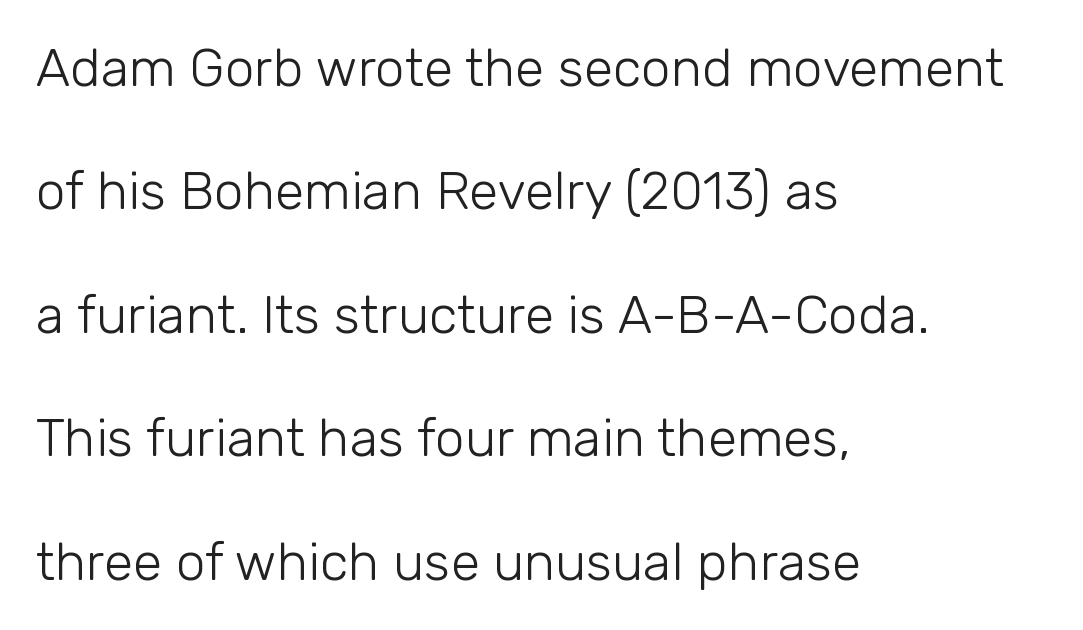
Each letter keeps its own natural width here, so spacing adapts to shape. The horizontal fit of the characters is conventional and even. All the whitespace from short lines collects on the right. Font category for this specimen: sans-serif.
